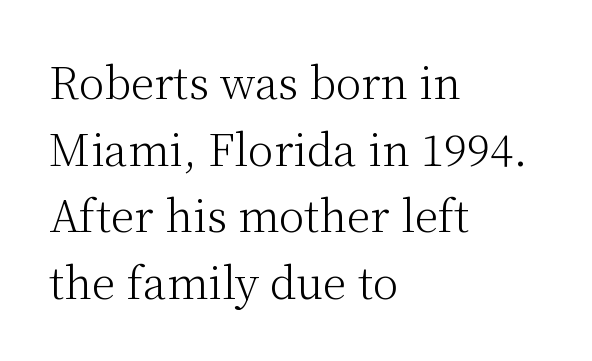
{"serif": "yes", "italic": "no", "bold": "no", "weight": "light", "width": "normal", "stroke_contrast": "medium", "x_height": "medium", "monospaced": "no", "underline": "no", "align": "left", "line_spacing": "normal", "line_spacing_ratio": 1.55, "letter_spacing": "normal", "letter_spacing_em": 0.0, "glyph_px": 43}
